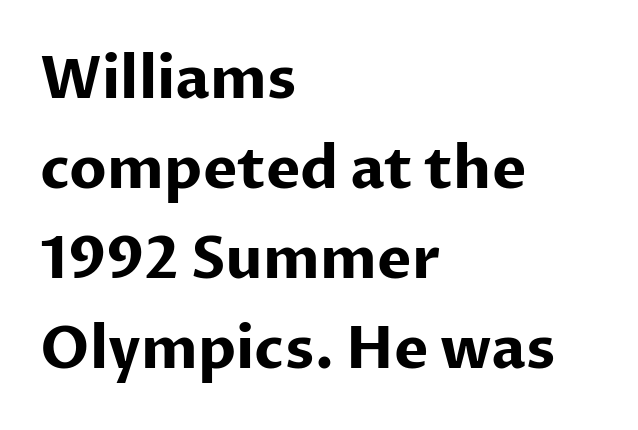
{"serif": "no", "italic": "no", "bold": "yes", "weight": "bold", "width": "normal", "stroke_contrast": "low", "x_height": "medium", "monospaced": "no", "underline": "no", "align": "left", "line_spacing": "normal", "line_spacing_ratio": 1.55, "letter_spacing": "normal", "letter_spacing_em": 0.0, "glyph_px": 58}
